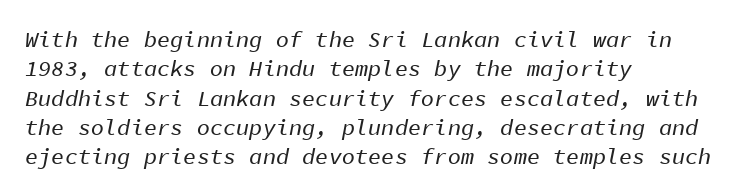
Q: Is the text italic (slanted)? A: Yes, it leans right by about 11 degrees.
Q: Is the text underlined? A: No.
Q: How is the paragraph aligned? A: Left-aligned.
Q: Is the spacing between letters normal or unusually wide? A: Normal.
Q: Is the spacing between lines tight, normal or loose? A: Normal.
